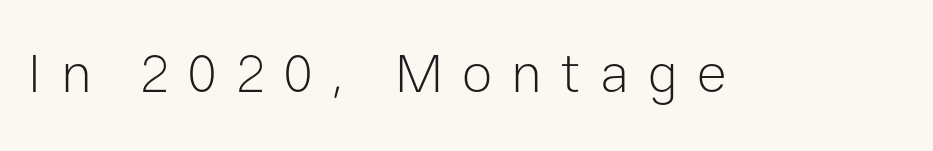
A roman cut, with each character standing at attention. Counters stay open thanks to moderate or lighter strokes. What kind of face is this? One without serifs — a sans. This sample has the flowing, uneven cadence of proportional lettering.
